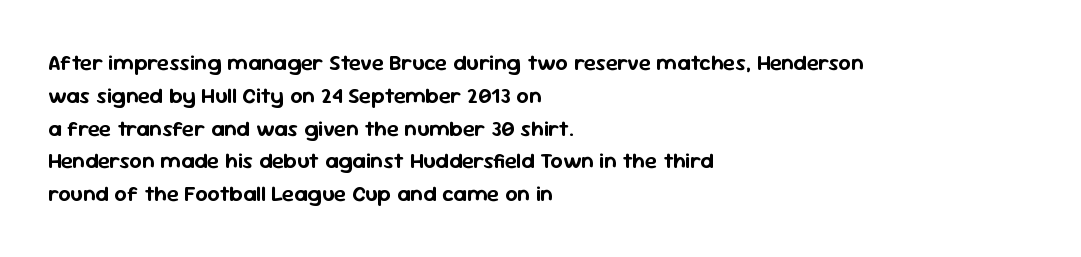
The specimen omits any rule beneath the text block's lines. Is the letter spacing exaggerated? No — it looks like the ordinary default. The typography opts for an upright posture over an oblique one. The rag falls on the right side of this text block. Baseline-to-baseline distance is the conventional proportion of letter height.
